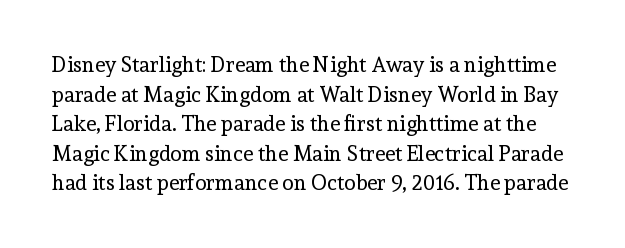
A typesetter would call this leading conventional body-copy spacing. In terms of letterspacing, this is plain default setting. Upright lettering throughout. The area under the type is left untouched. Bold? No — there's no thickening of the strokes.
